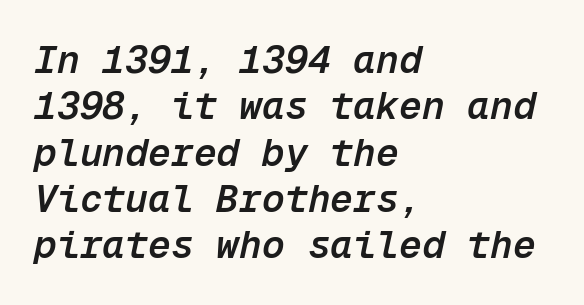
The image shows 38 px semibold type, italic (leaning right), monospaced; set left-aligned, line spacing 1.22x, normal letter spacing, not underlined; low stroke contrast and a medium x-height.
